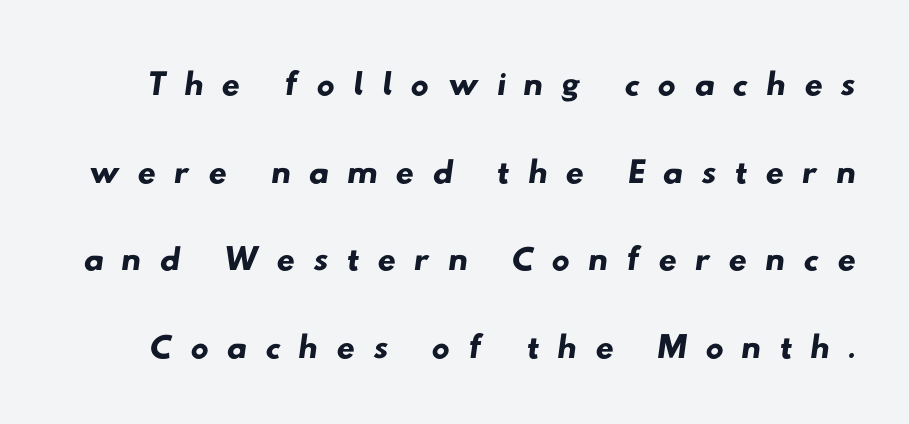
Q: Is the typeface a serif or a sans-serif typeface? A: Sans-serif.
Q: Is the text underlined? A: No.
Q: Is the spacing between letters normal or unusually wide? A: Unusually wide.
Q: Width (condensed, normal, or wide)? A: Wide.
Q: Stroke contrast? A: Low.
Q: x-height? A: Small.
Q: Monospaced? A: No.
